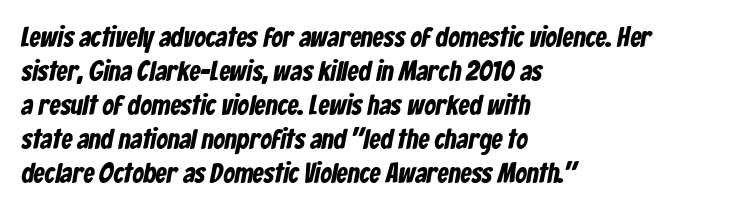
Q: Is the typeface a serif or a sans-serif typeface? A: Sans-serif.
Q: Is the text underlined? A: No.
Q: How is the paragraph aligned? A: Left-aligned.
Q: Is the spacing between letters normal or unusually wide? A: Normal.
Q: Width (condensed, normal, or wide)? A: Condensed.
Q: Stroke contrast? A: Low.
Q: x-height? A: Medium.
Q: Monospaced? A: No.
